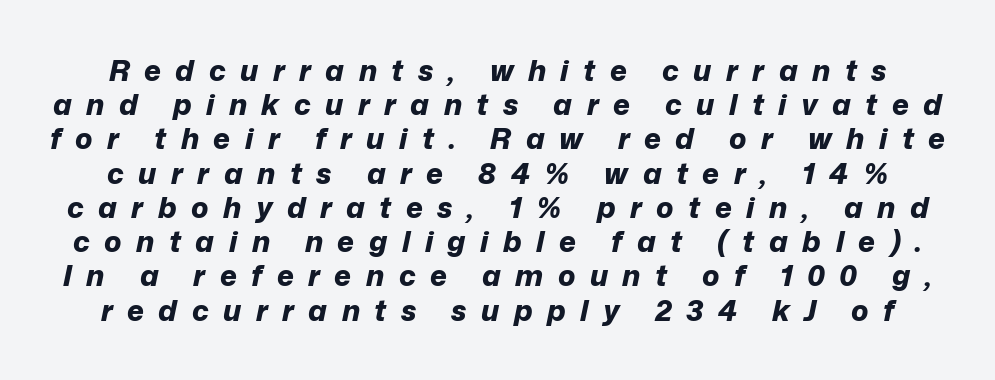
Q: Is the text bold? A: Yes.
Q: Is the text italic (slanted)? A: Yes, it leans right by about 12 degrees.
Q: Is the text underlined? A: No.
Q: Is the spacing between letters normal or unusually wide? A: Unusually wide.
Q: Width (condensed, normal, or wide)? A: Normal.
Q: Stroke contrast? A: Low.
Q: x-height? A: Medium.
Q: Monospaced? A: No.
